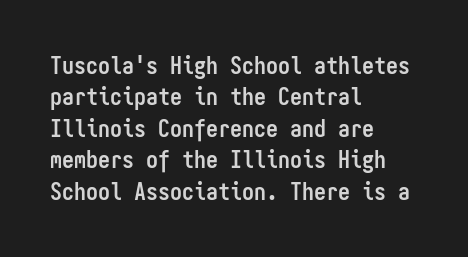
Caption: standard tracking, unaltered. In CSS terms this would be text-align: left. Unlike italic type, these characters show no tilt at all. A dark, heavy texture on the line: the type is bold.
